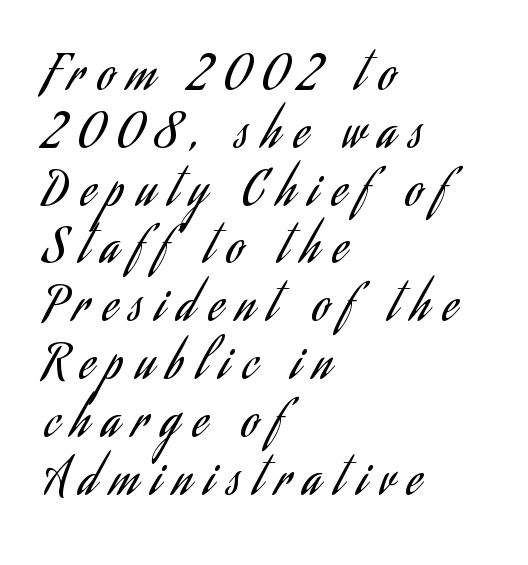
Q: Is the text bold? A: No.
Q: Is the text italic (slanted)? A: Yes.
Q: Is the typeface a serif or a sans-serif typeface? A: Sans-serif.
Q: Is the text underlined? A: No.
Q: How is the paragraph aligned? A: Left-aligned.
Q: Is the spacing between letters normal or unusually wide? A: Unusually wide.
Q: Width (condensed, normal, or wide)? A: Condensed.
Q: Stroke contrast? A: Low.
Q: x-height? A: Small.
Q: Monospaced? A: No.
